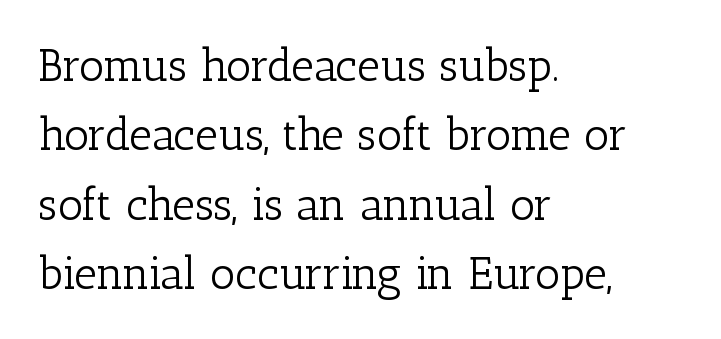
The image shows 45 px light serif type, upright; set left-aligned, normal line spacing (1.54x), normal letter spacing, not underlined; low stroke contrast and a medium x-height.
